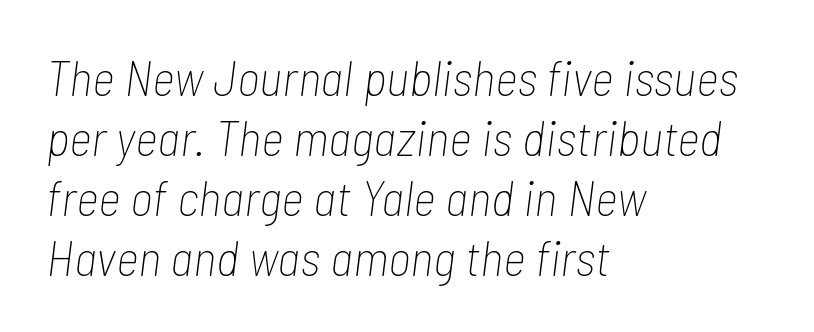
{"italic": "yes", "lean": "right", "slant_degrees": 7, "bold": "no", "weight": "thin", "width": "condensed", "stroke_contrast": "low", "x_height": "medium", "monospaced": "no", "underline": "no", "align": "left", "line_spacing_ratio": 1.2, "letter_spacing": "normal", "letter_spacing_em": 0.0, "glyph_px": 50}
